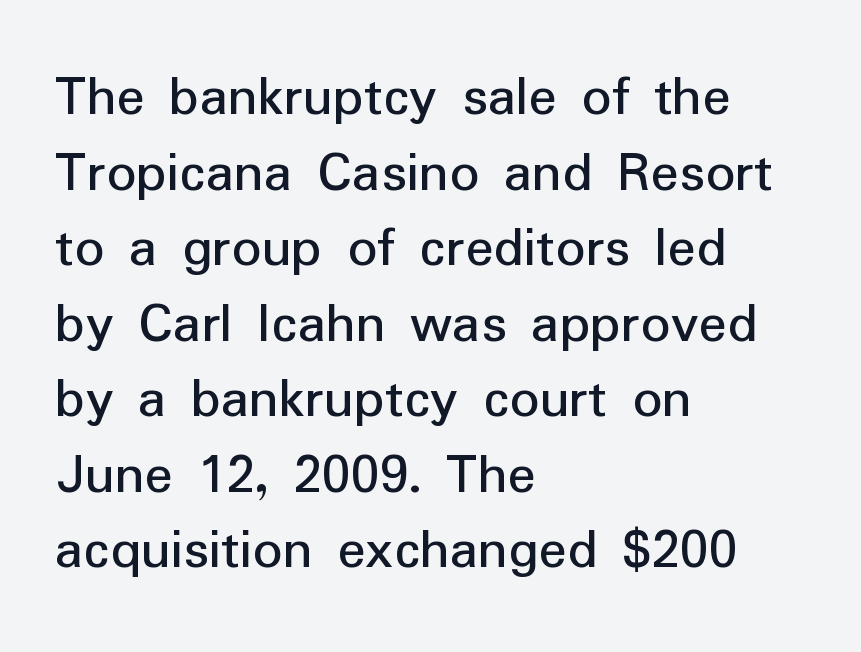
Q: Is the text bold? A: No.
Q: Is the text italic (slanted)? A: No, it is upright.
Q: Is the typeface a serif or a sans-serif typeface? A: Sans-serif.
Q: Is the text underlined? A: No.
Q: How is the paragraph aligned? A: Left-aligned.
Q: Is the spacing between letters normal or unusually wide? A: Normal.
Q: Is the spacing between lines tight, normal or loose? A: Normal.
Q: Width (condensed, normal, or wide)? A: Normal.
Q: Stroke contrast? A: Low.
Q: x-height? A: Medium.
Q: Monospaced? A: No.
